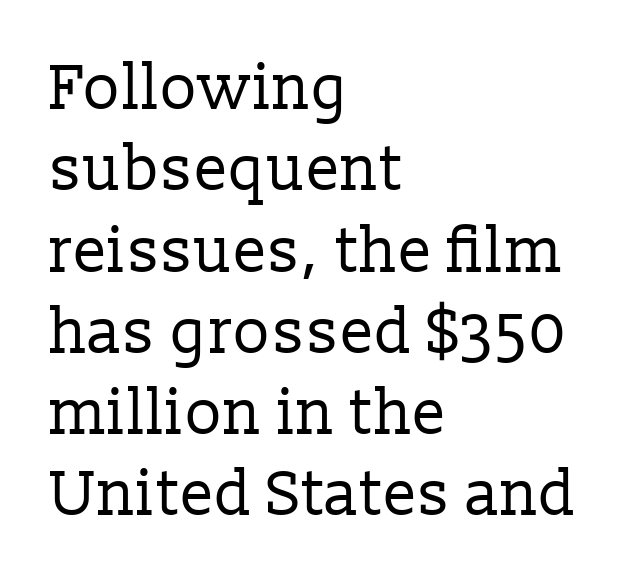
{"serif": "yes", "italic": "no", "bold": "no", "weight": "regular", "width": "normal", "stroke_contrast": "low", "x_height": "medium", "monospaced": "no", "underline": "no", "align": "left", "line_spacing": "normal", "line_spacing_ratio": 1.29, "letter_spacing": "normal", "letter_spacing_em": 0.0, "glyph_px": 63}
